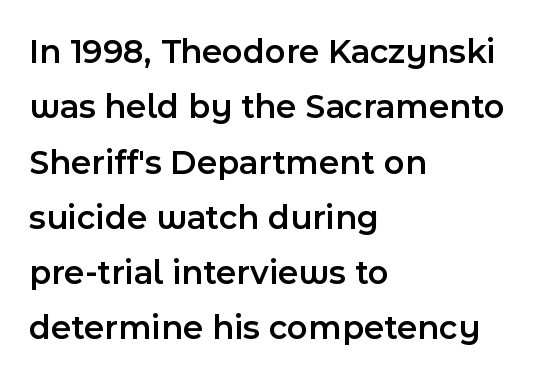
Q: Is the text bold? A: Semi-bold.
Q: Is the text italic (slanted)? A: No, it is upright.
Q: Is the typeface a serif or a sans-serif typeface? A: Sans-serif.
Q: Is the text underlined? A: No.
Q: How is the paragraph aligned? A: Left-aligned.
Q: Is the spacing between letters normal or unusually wide? A: Normal.
Q: Is the spacing between lines tight, normal or loose? A: Normal.
Q: Width (condensed, normal, or wide)? A: Normal.
Q: x-height? A: Medium.
Q: Monospaced? A: No.
